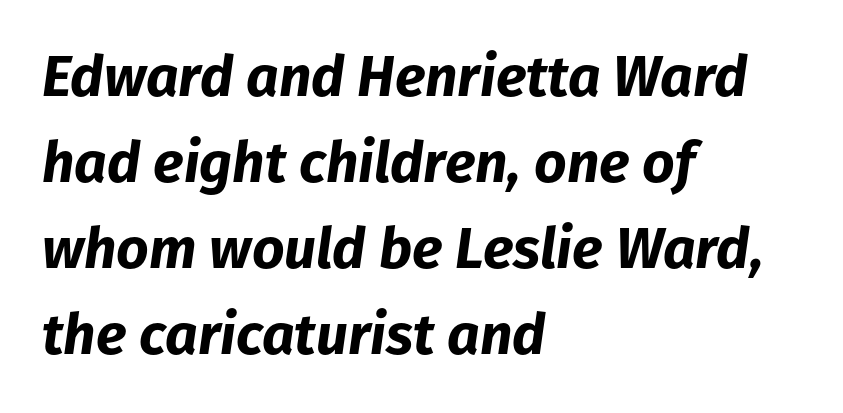
The image shows 57 px bold type, italic (leaning right); set left-aligned, normal line spacing (1.51x), normal letter spacing, not underlined; low stroke contrast and a medium x-height.
